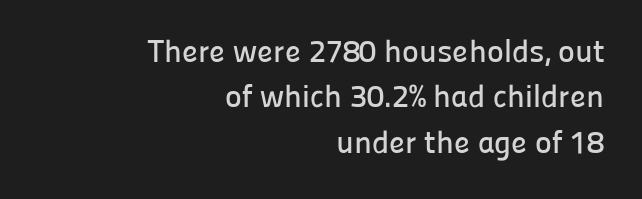
The image shows 32 px sans-serif type, upright; set right-aligned, normal line spacing (1.42x), normal letter spacing, not underlined; low stroke contrast and a medium x-height.
